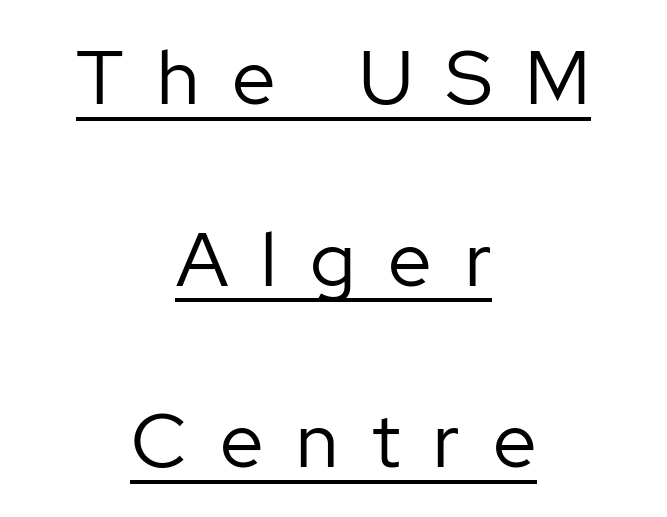
The type family on display is of the sans-serif kind. Is the block centered? Yes — each line is placed symmetrically about the middle. The passage shown has open, widely tracked lettering throughout. Character widths vary here, with narrow letters taking less room than wide ones. Compared with typical paragraphs, the rows here are farther apart.
